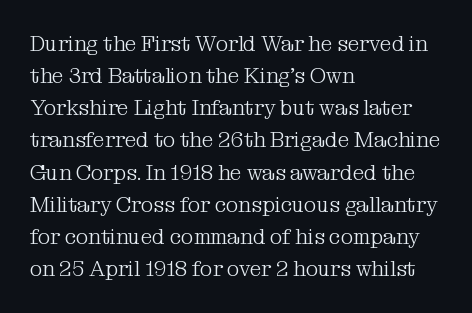
The image shows 21 px text type, upright; set left-aligned, normal line spacing (1.53x), normal letter spacing, not underlined.
